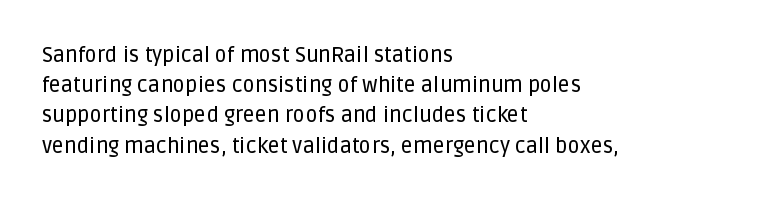
The lines sit at an ordinary, default distance from one another. In terms of posture, this sample is upright. What stands out about the letter spacing? Nothing — it is the standard amount. Leftover space on each line is placed entirely after the last word. Check the space under the baseline: it is left empty.
